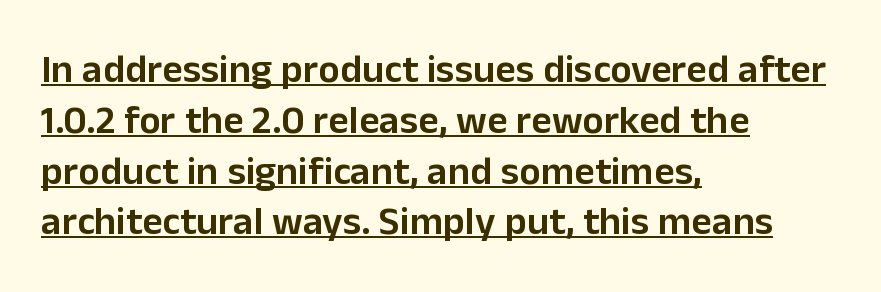
Q: Is the text bold? A: Semi-bold.
Q: Is the text italic (slanted)? A: No, it is upright.
Q: Is the typeface a serif or a sans-serif typeface? A: Sans-serif.
Q: Is the text underlined? A: Yes.
Q: How is the paragraph aligned? A: Left-aligned.
Q: Is the spacing between letters normal or unusually wide? A: Normal.
Q: Is the spacing between lines tight, normal or loose? A: Normal.
Q: Width (condensed, normal, or wide)? A: Normal.
Q: Stroke contrast? A: Low.
Q: x-height? A: Medium.
Q: Monospaced? A: No.
